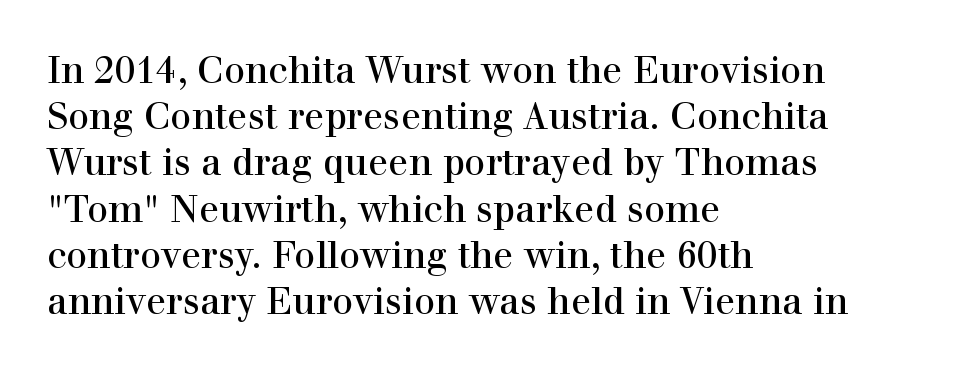
Layout note: lines flush left. Descender tails drop into unmarked territory. Each word holds together tightly as a unit, with standard inter-letter gaps. What's the leading like? Ordinary, nothing unusual. Typographically, this falls in the serif category. Is there any slant? The stems are plumb.
